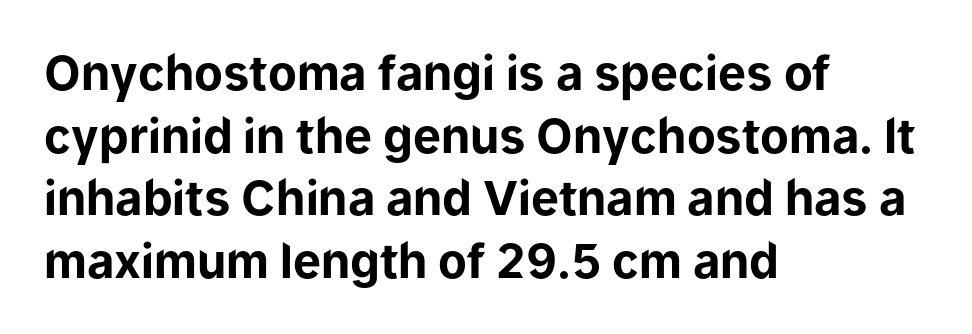
Q: Is the text bold? A: Yes.
Q: Is the text italic (slanted)? A: No, it is upright.
Q: Is the typeface a serif or a sans-serif typeface? A: Sans-serif.
Q: Is the text underlined? A: No.
Q: How is the paragraph aligned? A: Left-aligned.
Q: Is the spacing between letters normal or unusually wide? A: Normal.
Q: Is the spacing between lines tight, normal or loose? A: Normal.
Q: Width (condensed, normal, or wide)? A: Normal.
Q: Stroke contrast? A: Low.
Q: x-height? A: Medium.
Q: Monospaced? A: No.
